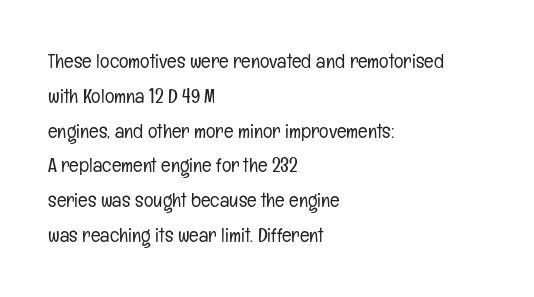
{"italic": "no", "bold": "no", "underline": "no", "align": "left", "line_spacing_ratio": 1.74, "letter_spacing": "normal", "letter_spacing_em": 0.0, "glyph_px": 20}
